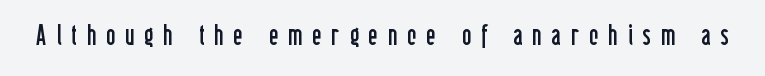
Between one letter and the next there's a generous, obvious gap. Unlike a traditional serif, this face leaves its strokes unadorned. This is not heavy type; no bold has been used. Looks like regular typesetting: each glyph gets only the width it needs. The zone under the glyphs is completely vacant.
